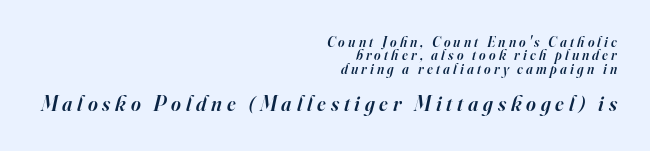
The image shows 21 px text type, italic (leaning right); set right-aligned, tight line spacing (0.96x), unusually wide letter spacing (+0.23 em), not underlined; the second (bottom) block is 1.5x larger.
